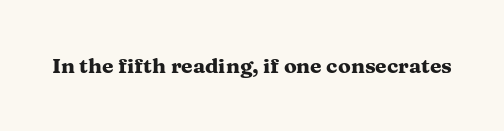
The letterforms sit shoulder to shoulder at normal distance. These lines were composed using upright roman letters. Check the space under the baseline: it is left empty. The sample has been set heavy, in full bold.
